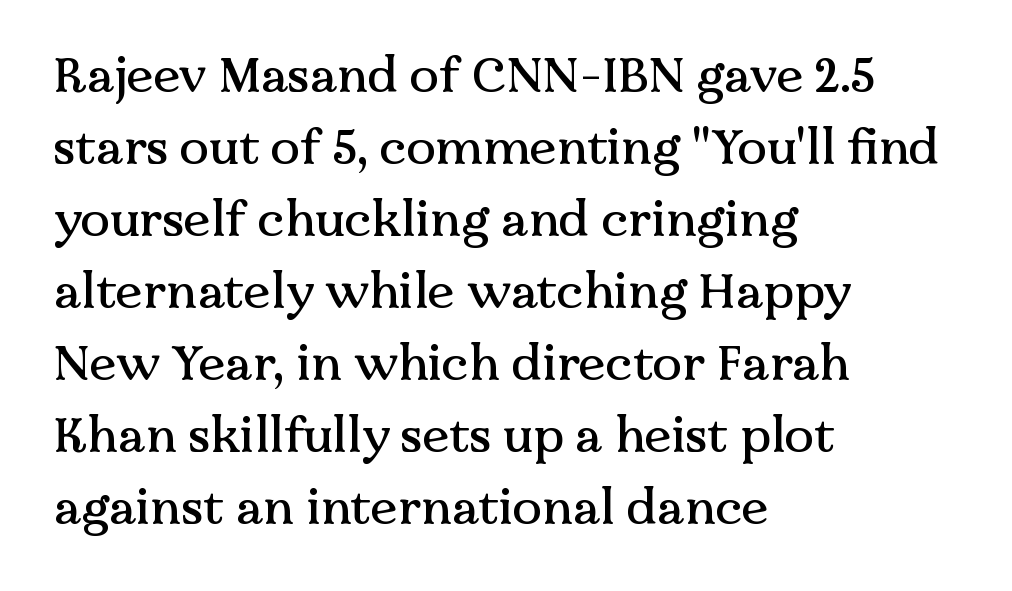
Glance below the letters and you will spot only blank space. This sample uses a serif face. In CSS terms this would be text-align: left. It's the straight-up-and-down kind of type.
